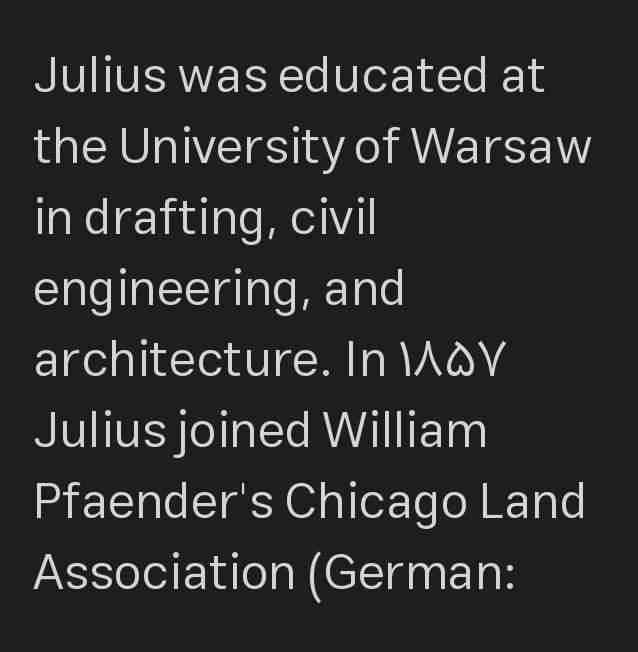
The image shows 50 px regular-weight sans-serif type, upright; set left-aligned, normal line spacing (1.42x), normal letter spacing, not underlined; low stroke contrast and a medium x-height.
